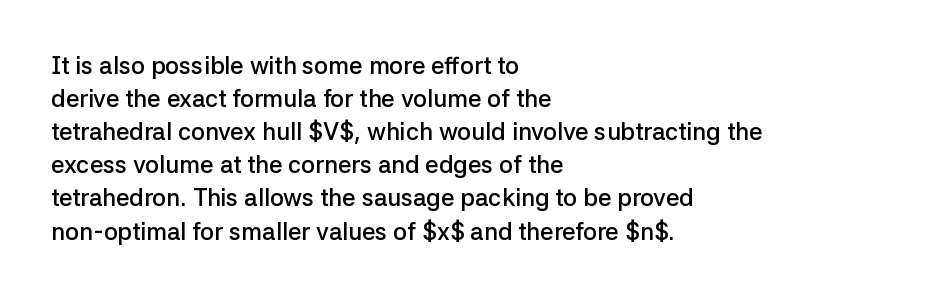
{"italic": "no", "bold": "semi", "underline": "no", "align": "left", "line_spacing": "normal", "line_spacing_ratio": 1.38, "letter_spacing": "normal", "letter_spacing_em": 0.0, "glyph_px": 24}
